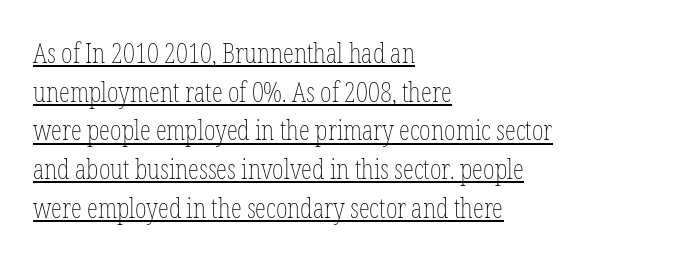
The letters look calm and open, with moderate or lighter stems. This sample uses an upright cut, with every glyph sitting square on the baseline. The lines in this sample share a left origin and differ only in where they stop. Emphasis is given by a line drawn under the lettering.
